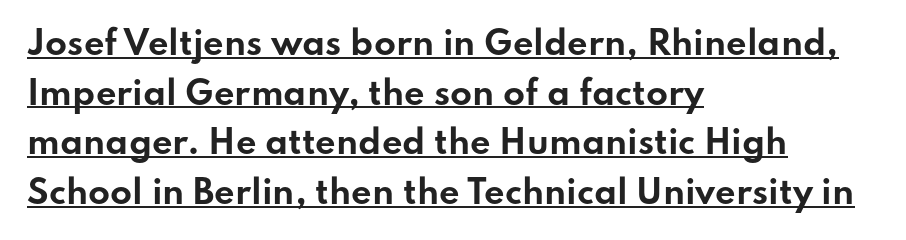
Quick note: not italic, upright. A full-strength bold gives these letters their thick strokes. The leading is moderate, giving the passage an even texture. There is no visible air inserted between adjacent glyphs. The rendering shows plain stroke endings on the letterforms — a sans-serif design.
